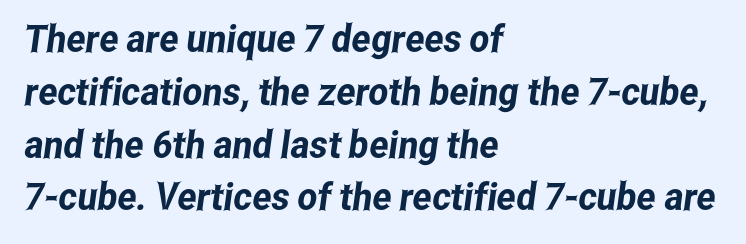
The image shows 38 px condensed sans-serif type; set left-aligned, normal line spacing (1.39x), normal letter spacing, not underlined; low stroke contrast and a medium x-height.
